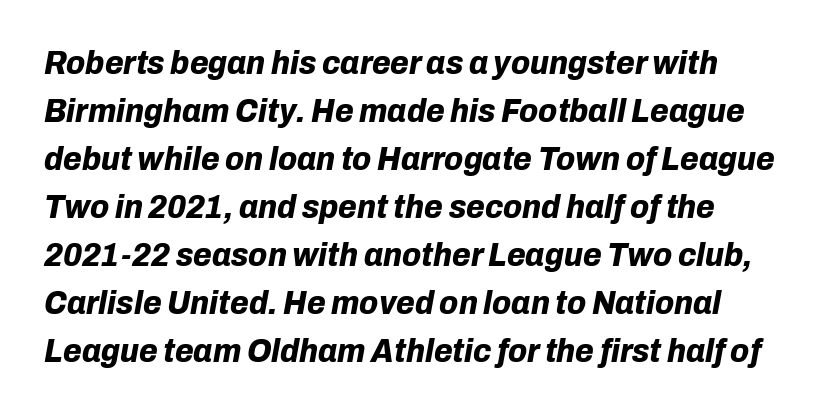
Q: Is the text bold? A: Yes.
Q: Is the text italic (slanted)? A: Yes, it leans right by about 10 degrees.
Q: Is the text underlined? A: No.
Q: Is the spacing between letters normal or unusually wide? A: Normal.
Q: Is the spacing between lines tight, normal or loose? A: Normal.
Q: Width (condensed, normal, or wide)? A: Normal.
Q: Stroke contrast? A: Low.
Q: x-height? A: Medium.
Q: Monospaced? A: No.
